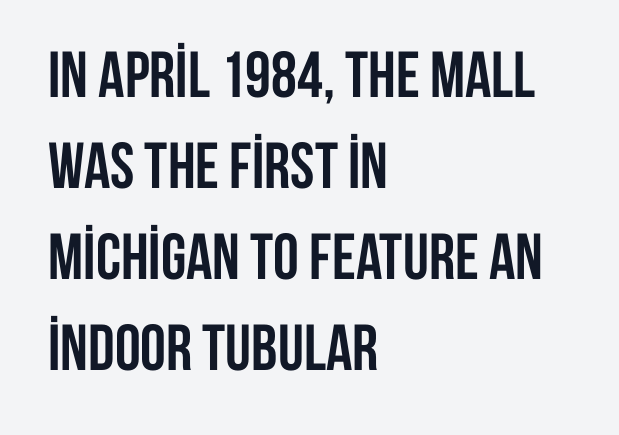
{"serif": "no", "italic": "no", "bold": "yes", "weight": "semibold", "width": "condensed", "stroke_contrast": "low", "x_height": "large", "monospaced": "no", "underline": "no", "align": "left", "line_spacing": "normal", "line_spacing_ratio": 1.4, "letter_spacing": "normal", "letter_spacing_em": 0.0, "glyph_px": 65}
